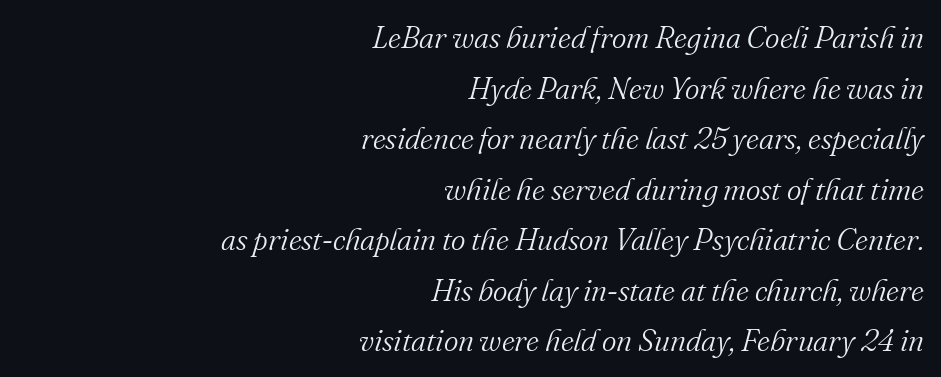
Old-style or modern, the face here clearly has serifs. The gap between lines stays unmarked. Think of a printed novel: that variable character pitch is what you see here. The rendering applies a slant to the glyphs. What's the leading like? Ordinary, nothing unusual.
